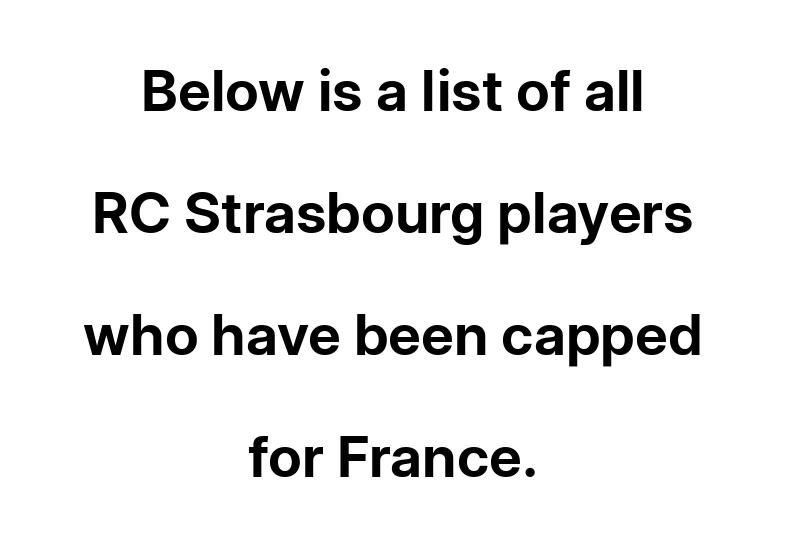
{"serif": "no", "italic": "no", "bold": "yes", "weight": "bold", "width": "normal", "stroke_contrast": "low", "x_height": "medium", "monospaced": "no", "underline": "no", "align": "center", "line_spacing": "loose", "line_spacing_ratio": 2.14, "letter_spacing": "normal", "letter_spacing_em": 0.0, "glyph_px": 57}
